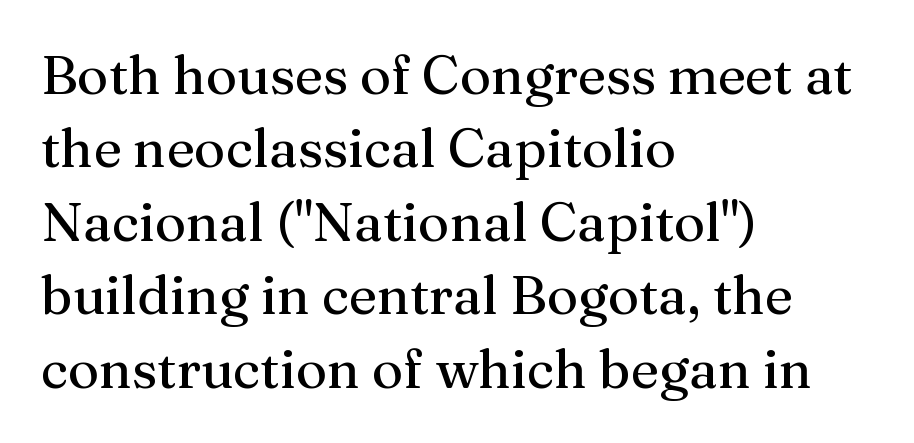
The image shows 54 px regular-weight serif type, upright; set left-aligned, normal line spacing (1.36x), normal letter spacing, not underlined; medium stroke contrast and a medium x-height.
